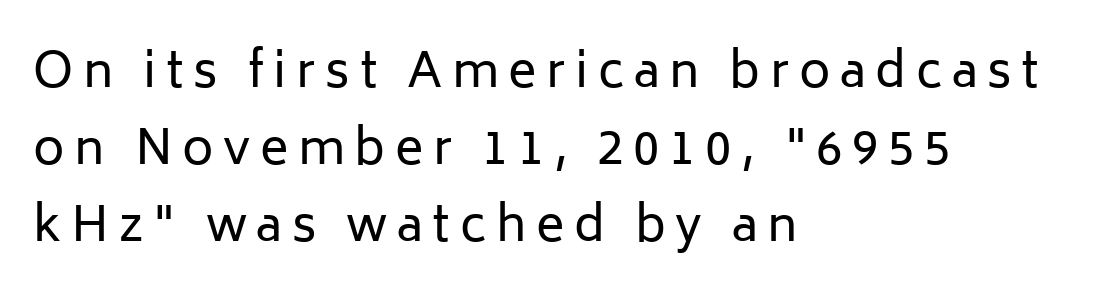
Q: Is the text bold? A: No.
Q: Is the text italic (slanted)? A: No, it is upright.
Q: Is the typeface a serif or a sans-serif typeface? A: Sans-serif.
Q: Is the text underlined? A: No.
Q: How is the paragraph aligned? A: Left-aligned.
Q: Is the spacing between letters normal or unusually wide? A: Unusually wide.
Q: Is the spacing between lines tight, normal or loose? A: Normal.
Q: Width (condensed, normal, or wide)? A: Normal.
Q: Stroke contrast? A: Low.
Q: x-height? A: Medium.
Q: Monospaced? A: No.
